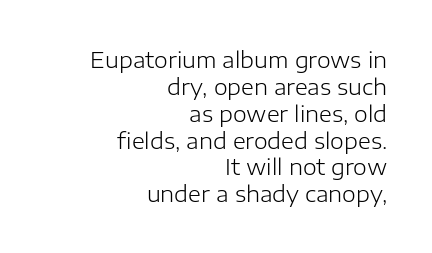
{"italic": "no", "bold": "no", "underline": "no", "align": "right", "line_spacing_ratio": 1.22, "letter_spacing": "normal", "letter_spacing_em": 0.0, "glyph_px": 22}
